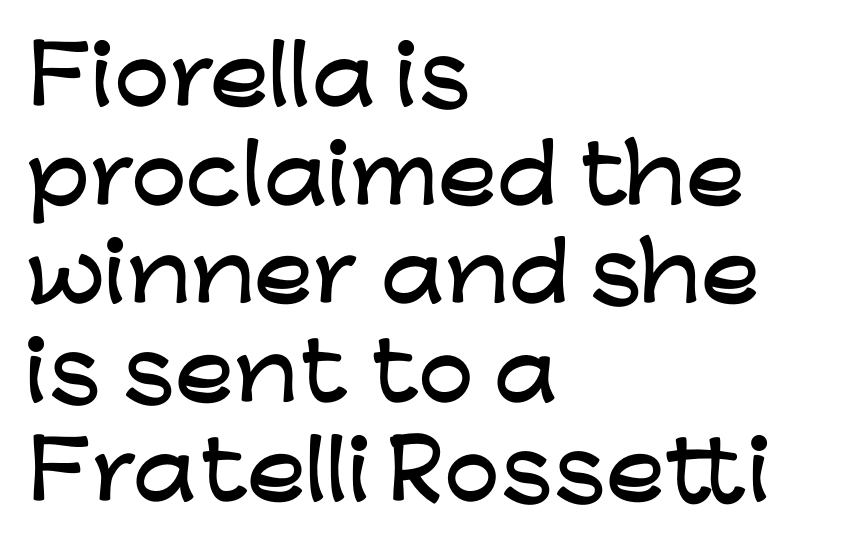
{"serif": "no", "italic": "no", "width": "wide", "stroke_contrast": "low", "x_height": "medium", "monospaced": "no", "underline": "no", "align": "left", "line_spacing": "normal", "line_spacing_ratio": 1.25, "letter_spacing": "normal", "letter_spacing_em": 0.0, "glyph_px": 79}
